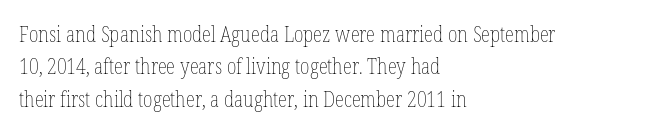
{"italic": "no", "bold": "no", "underline": "no", "align": "left", "line_spacing": "normal", "line_spacing_ratio": 1.54, "letter_spacing": "normal", "letter_spacing_em": 0.0, "glyph_px": 21}
